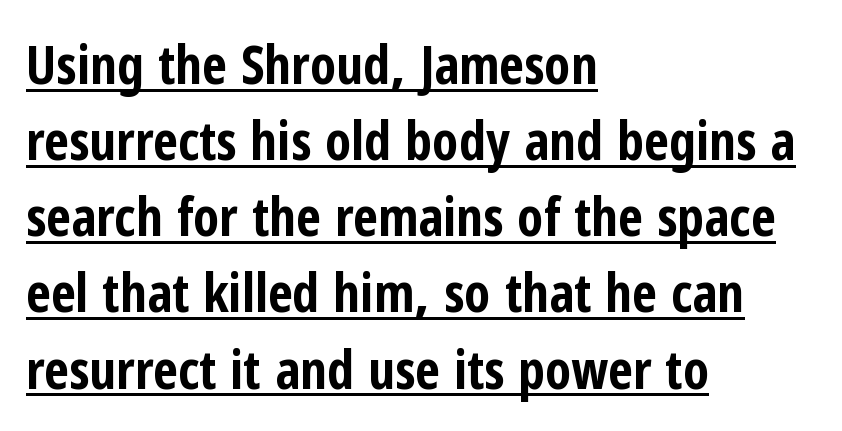
The image shows 54 px bold, condensed sans-serif type, upright; set left-aligned, normal line spacing (1.41x), normal letter spacing, underlined; low stroke contrast and a medium x-height.
